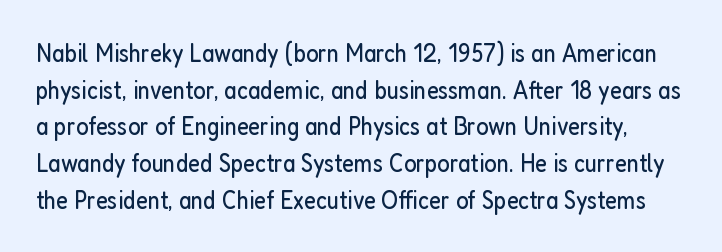
Q: Is the text bold? A: No.
Q: Is the text italic (slanted)? A: No, it is upright.
Q: Is the text underlined? A: No.
Q: Is the spacing between letters normal or unusually wide? A: Normal.
Q: Is the spacing between lines tight, normal or loose? A: Normal.
